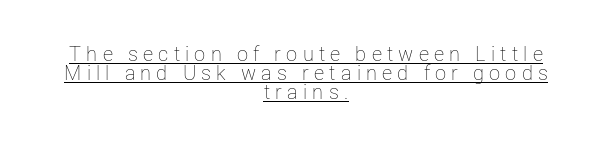
Q: Is the text bold? A: No.
Q: Is the text italic (slanted)? A: No, it is upright.
Q: Is the text underlined? A: Yes.
Q: How is the paragraph aligned? A: Centered.
Q: Is the spacing between letters normal or unusually wide? A: Unusually wide.
Q: Is the spacing between lines tight, normal or loose? A: Tight.
